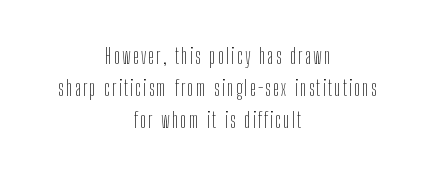
Q: Is the text bold? A: No.
Q: Is the text italic (slanted)? A: No, it is upright.
Q: Is the text underlined? A: No.
Q: How is the paragraph aligned? A: Centered.
Q: Is the spacing between lines tight, normal or loose? A: Normal.
